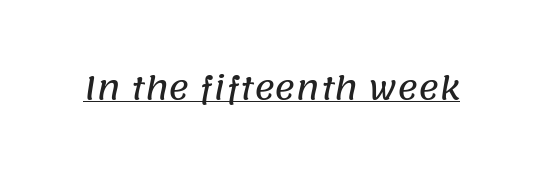
The image shows 32 px sans-serif type; set normal letter spacing, underlined; low stroke contrast and a large x-height.
